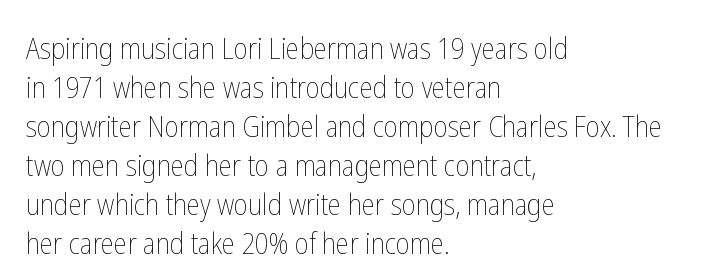
{"italic": "no", "bold": "no", "weight": "thin", "width": "condensed", "stroke_contrast": "low", "x_height": "medium", "monospaced": "no", "underline": "no", "align": "left", "line_spacing": "normal", "line_spacing_ratio": 1.3, "letter_spacing": "normal", "letter_spacing_em": 0.0, "glyph_px": 30}
